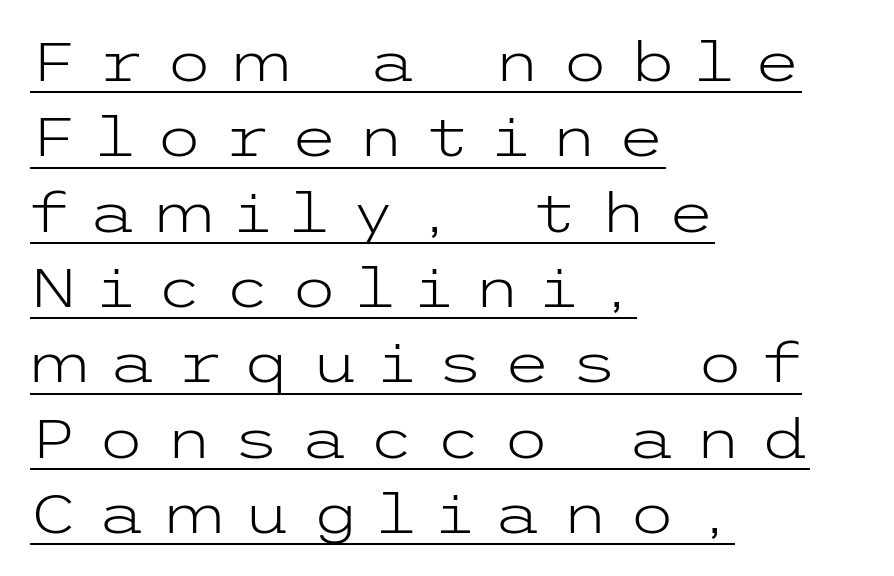
Q: Is the text bold? A: No.
Q: Is the text italic (slanted)? A: No, it is upright.
Q: Is the typeface a serif or a sans-serif typeface? A: Sans-serif.
Q: Is the text underlined? A: Yes.
Q: How is the paragraph aligned? A: Left-aligned.
Q: Is the spacing between letters normal or unusually wide? A: Unusually wide.
Q: Is the spacing between lines tight, normal or loose? A: Normal.
Q: Width (condensed, normal, or wide)? A: Wide.
Q: Stroke contrast? A: Low.
Q: x-height? A: Medium.
